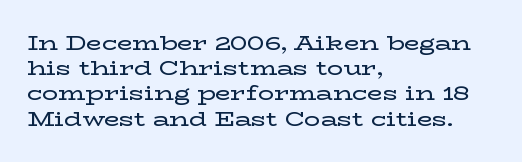
Q: Is the text italic (slanted)? A: No, it is upright.
Q: Is the text underlined? A: No.
Q: How is the paragraph aligned? A: Left-aligned.
Q: Is the spacing between letters normal or unusually wide? A: Normal.
Q: Is the spacing between lines tight, normal or loose? A: Normal.
